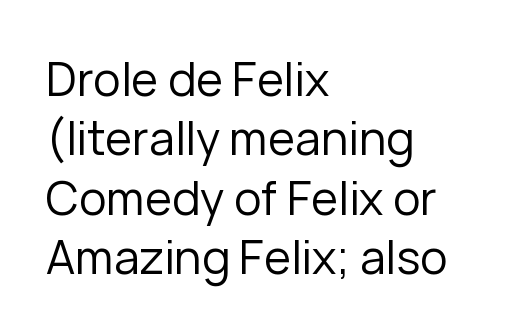
Q: Is the text bold? A: No.
Q: Is the text italic (slanted)? A: No, it is upright.
Q: Is the typeface a serif or a sans-serif typeface? A: Sans-serif.
Q: Is the text underlined? A: No.
Q: How is the paragraph aligned? A: Left-aligned.
Q: Is the spacing between letters normal or unusually wide? A: Normal.
Q: Is the spacing between lines tight, normal or loose? A: Normal.
Q: Width (condensed, normal, or wide)? A: Normal.
Q: Stroke contrast? A: Low.
Q: x-height? A: Medium.
Q: Monospaced? A: No.
